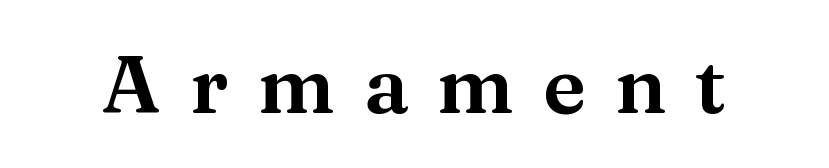
Note the varied advance widths — an 'i' is clearly narrower than an 'm'. The letterforms stand isolated, each surrounded by extra space. The letters stand upright; this is a roman face. Type without underlining. Typographically, this falls in the serif category.
